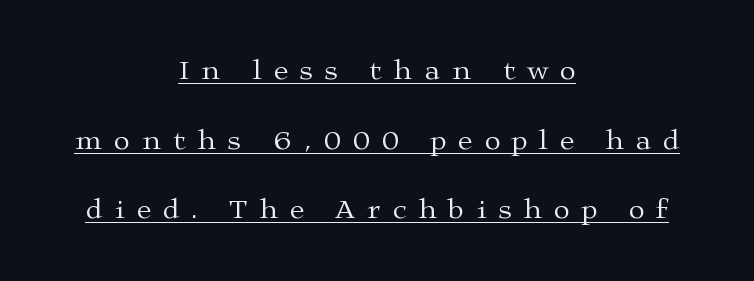
Somebody hit Ctrl+U on this one — the words are underlined. Is this a fixed-width face? No — the glyphs have proportional, varying widths. The rendering inserts visible extra space after every character. Counters stay open thanks to moderate or lighter strokes.
